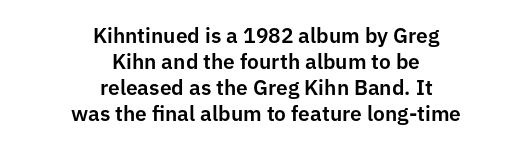
The image shows 21 px text type, upright; set centered, line spacing 1.24x, normal letter spacing, not underlined.
